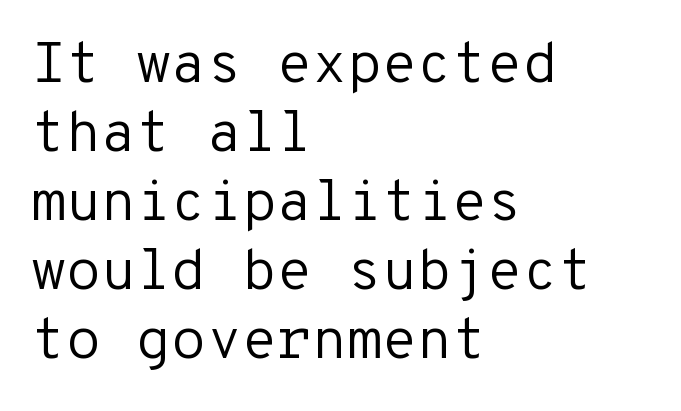
{"serif": "no", "italic": "no", "bold": "no", "weight": "regular", "width": "normal", "stroke_contrast": "low", "x_height": "medium", "monospaced": "yes", "underline": "no", "align": "left", "line_spacing_ratio": 1.21, "letter_spacing": "normal", "letter_spacing_em": 0.0, "glyph_px": 57}
